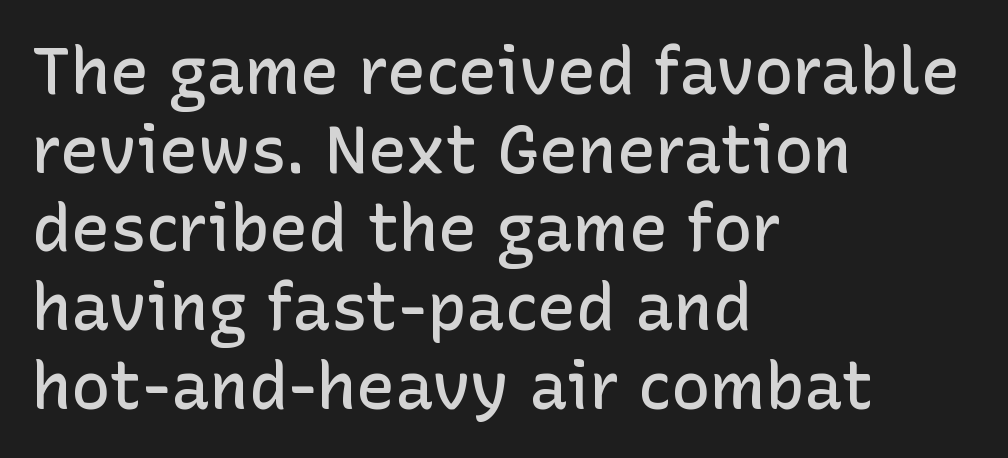
These lines keep a tight, regular rhythm from letter to letter. The lines are quadded left. The specimen reads as upright at a glance. This sample uses a sans-serif face.
